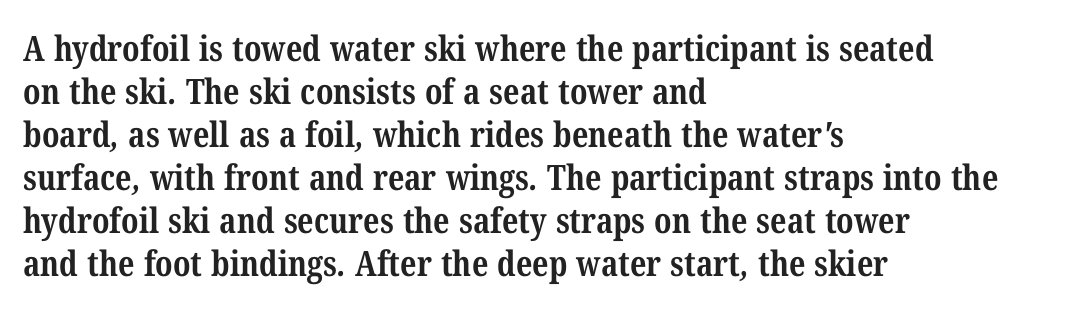
The image shows 35 px bold, condensed serif type; set left-aligned, line spacing 1.23x, normal letter spacing, not underlined; medium stroke contrast and a medium x-height.
